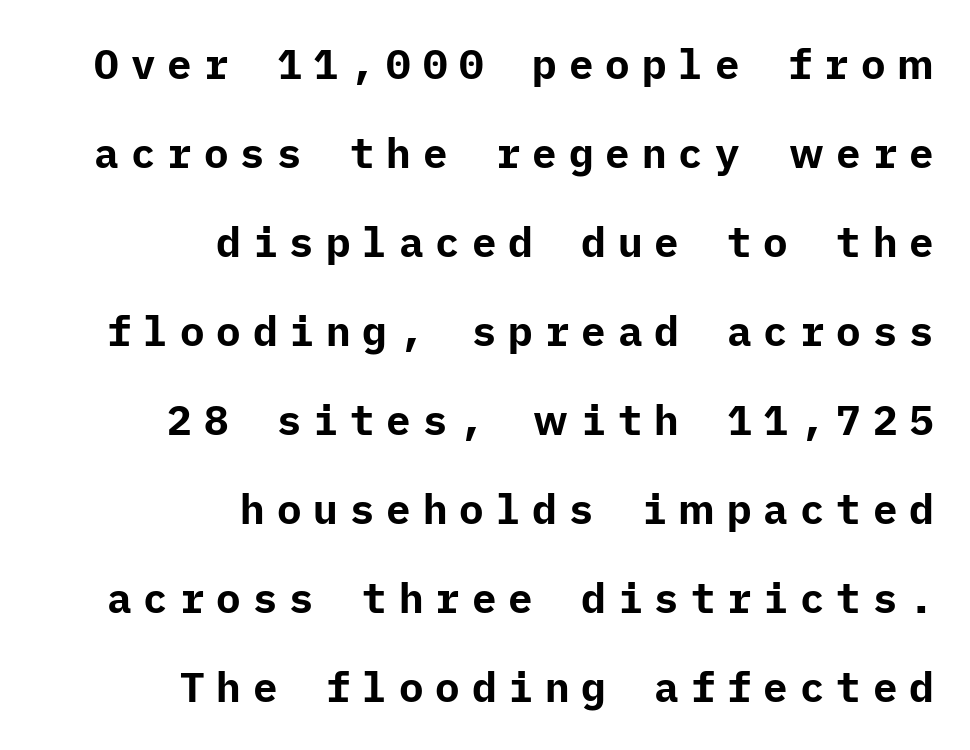
Letterform terminals end flat and unadorned throughout the passage. Whoever set this chose breathing room over compactness in the vertical rhythm. Underline: absent. Students, this is bold: see how much ink each stroke carries. Loose tracking; the words dissolve into strings of separated letters.
